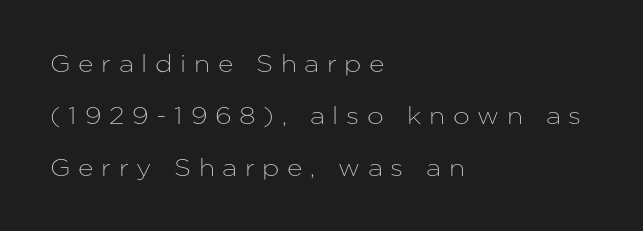
Q: Is the text italic (slanted)? A: No, it is upright.
Q: Is the text underlined? A: No.
Q: How is the paragraph aligned? A: Left-aligned.
Q: Is the spacing between letters normal or unusually wide? A: Unusually wide.
Q: Is the spacing between lines tight, normal or loose? A: Loose.
